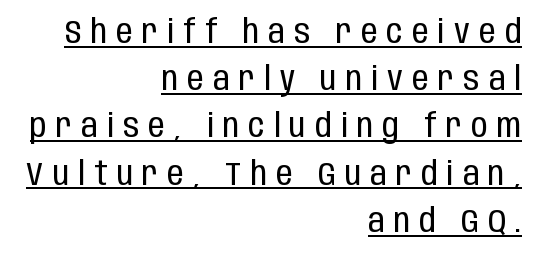
{"serif": "no", "italic": "no", "bold": "no", "weight": "regular", "width": "condensed", "stroke_contrast": "low", "x_height": "large", "monospaced": "no", "underline": "yes", "align": "right", "line_spacing": "normal", "line_spacing_ratio": 1.43, "letter_spacing": "wide", "letter_spacing_em": 0.28, "glyph_px": 33}
